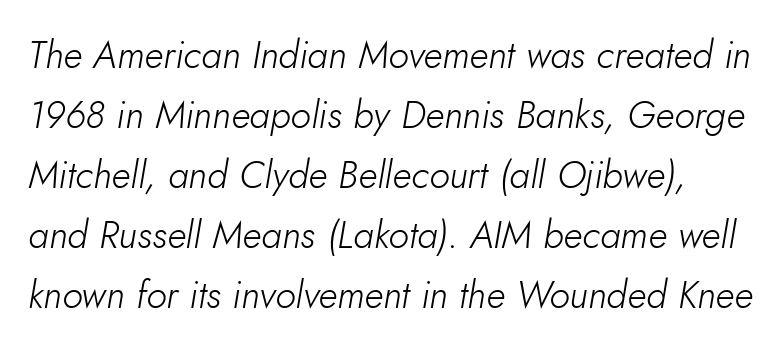
Q: Is the text bold? A: No.
Q: Is the text italic (slanted)? A: Yes, it leans right by about 10 degrees.
Q: Is the text underlined? A: No.
Q: Is the spacing between letters normal or unusually wide? A: Normal.
Q: Is the spacing between lines tight, normal or loose? A: Normal.
Q: Width (condensed, normal, or wide)? A: Normal.
Q: Stroke contrast? A: Low.
Q: x-height? A: Small.
Q: Monospaced? A: No.
